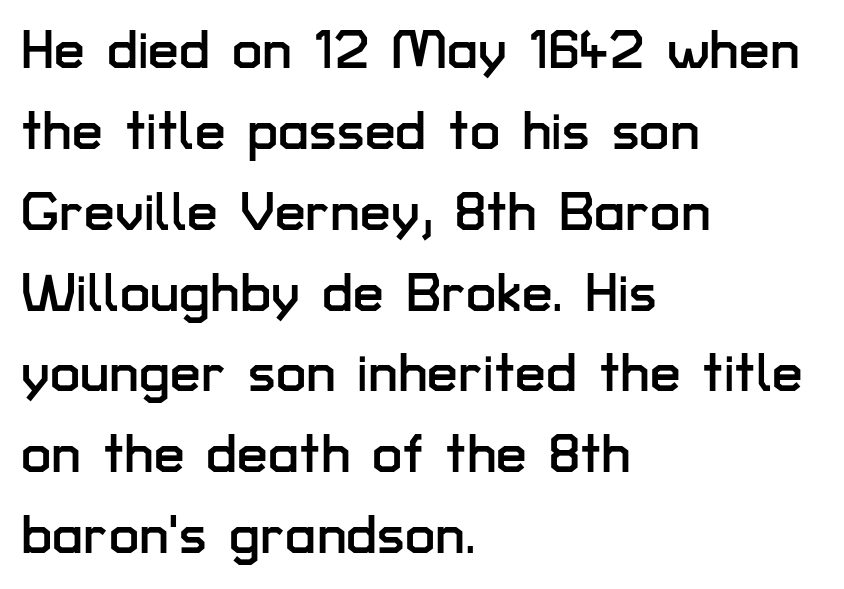
Rule under the text: the space is simply empty. The text was rendered using a sans face with plain stroke endings. Tracking here is standard; glyphs follow each other at the usual distance. A typesetter would call this proportional, since set widths differ per character. The rendering anchors every line to the left-hand side. Vertically, the passage feels balanced, rows spaced as you'd expect.
